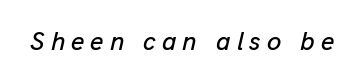
Glance below the letters and you will spot only blank space. This is oblique type, the kind used for emphasis or titles. Caption: expanded tracking, letters set apart.
